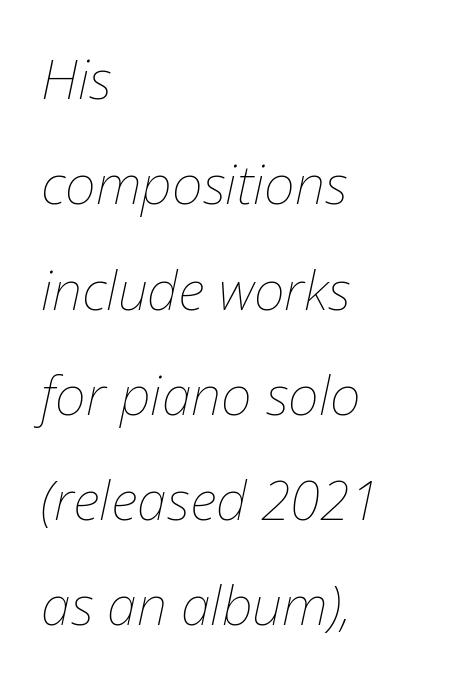
{"italic": "yes", "lean": "right", "slant_degrees": 12, "bold": "no", "weight": "thin", "width": "normal", "stroke_contrast": "low", "x_height": "medium", "monospaced": "no", "underline": "no", "align": "left", "line_spacing": "loose", "line_spacing_ratio": 1.95, "letter_spacing": "normal", "letter_spacing_em": 0.0, "glyph_px": 54}
